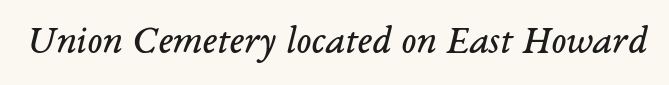
Q: Is the text bold? A: No.
Q: Is the text italic (slanted)? A: Yes, it leans right by about 14 degrees.
Q: Is the typeface a serif or a sans-serif typeface? A: Serif.
Q: Is the text underlined? A: No.
Q: Is the spacing between letters normal or unusually wide? A: Normal.
Q: Width (condensed, normal, or wide)? A: Normal.
Q: Stroke contrast? A: Low.
Q: x-height? A: Medium.
Q: Monospaced? A: No.
